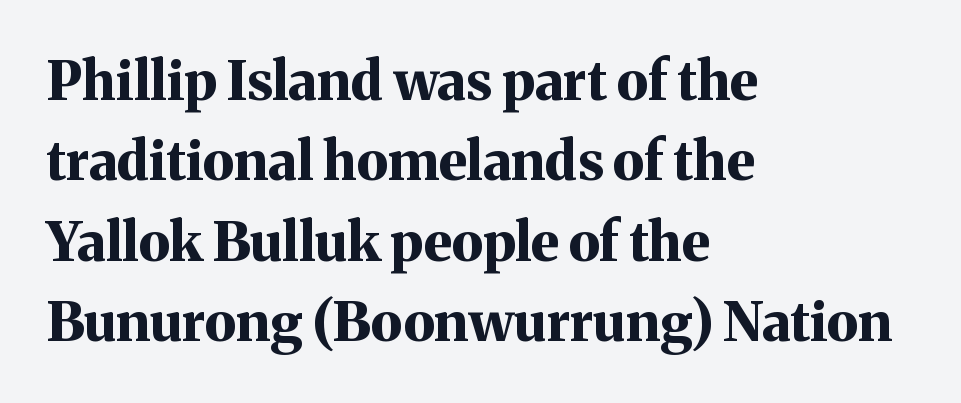
The image shows 54 px bold serif type, upright; set left-aligned, normal line spacing (1.49x), normal letter spacing, not underlined; medium stroke contrast and a medium x-height.
